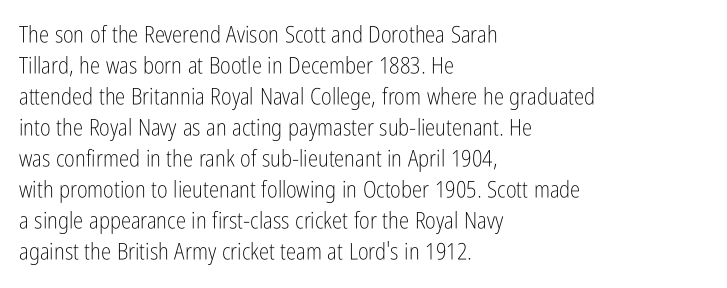
Q: Is the text bold? A: No.
Q: Is the text italic (slanted)? A: No, it is upright.
Q: Is the text underlined? A: No.
Q: How is the paragraph aligned? A: Left-aligned.
Q: Is the spacing between letters normal or unusually wide? A: Normal.
Q: Is the spacing between lines tight, normal or loose? A: Normal.
